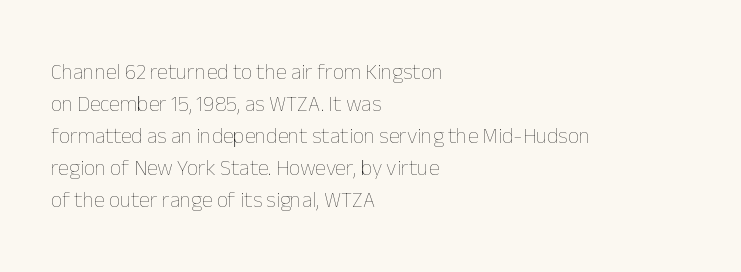
{"italic": "no", "bold": "no", "underline": "no", "align": "left", "line_spacing": "normal", "line_spacing_ratio": 1.45, "letter_spacing": "normal", "letter_spacing_em": 0.0, "glyph_px": 22}
